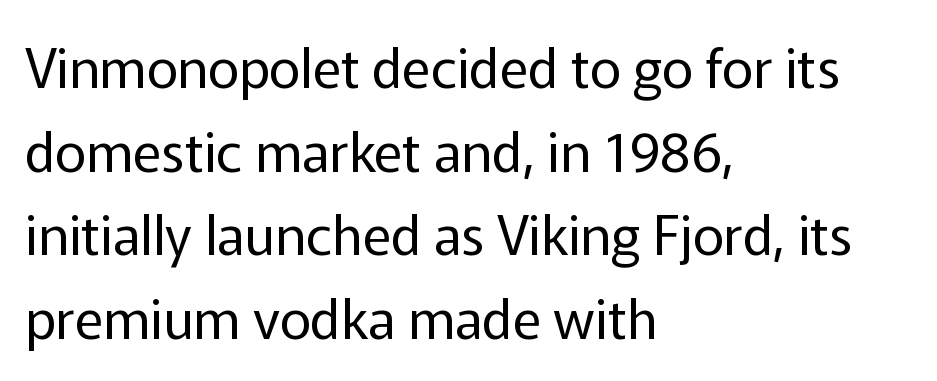
{"serif": "no", "italic": "no", "bold": "no", "weight": "regular", "width": "normal", "stroke_contrast": "low", "x_height": "medium", "monospaced": "no", "underline": "no", "align": "left", "line_spacing": "normal", "line_spacing_ratio": 1.55, "letter_spacing": "normal", "letter_spacing_em": 0.0, "glyph_px": 54}
